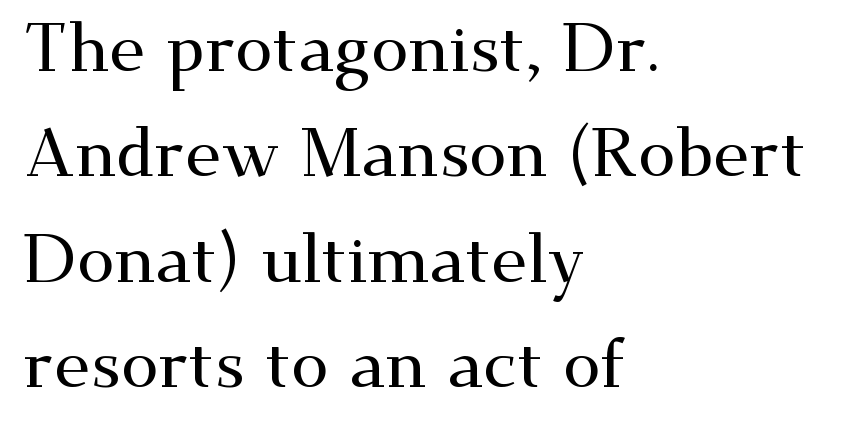
The image shows 68 px wide serif type, upright; set left-aligned, normal line spacing (1.55x), normal letter spacing, not underlined; medium stroke contrast and a small x-height.
